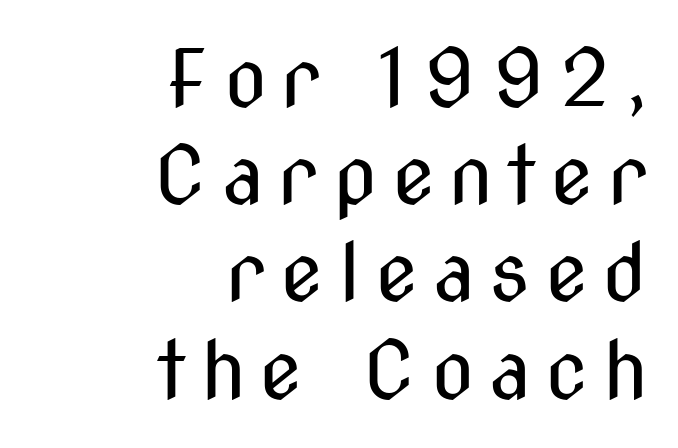
Q: Is the text bold? A: No.
Q: Is the text italic (slanted)? A: No, it is upright.
Q: Is the typeface a serif or a sans-serif typeface? A: Sans-serif.
Q: Is the text underlined? A: No.
Q: How is the paragraph aligned? A: Right-aligned.
Q: Width (condensed, normal, or wide)? A: Condensed.
Q: Stroke contrast? A: Medium.
Q: x-height? A: Medium.
Q: Monospaced? A: No.
